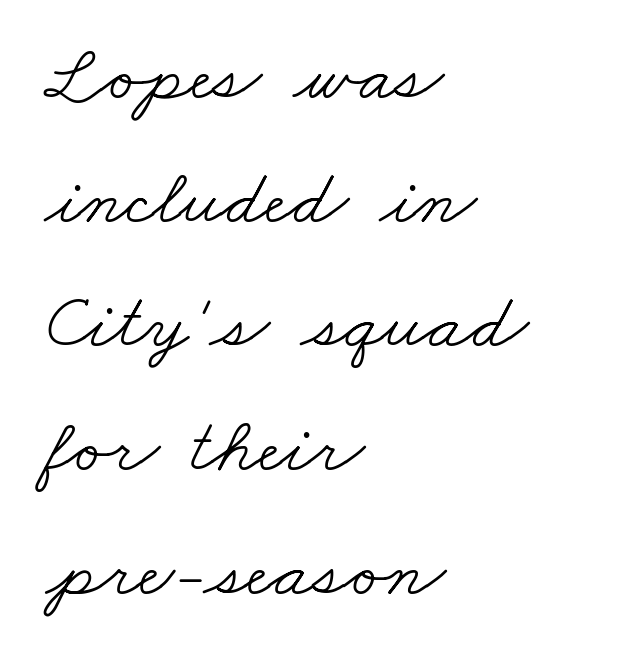
The image shows 78 px light, wide serif type; set left-aligned, normal line spacing (1.59x), normal letter spacing, not underlined; low stroke contrast and a small x-height.
